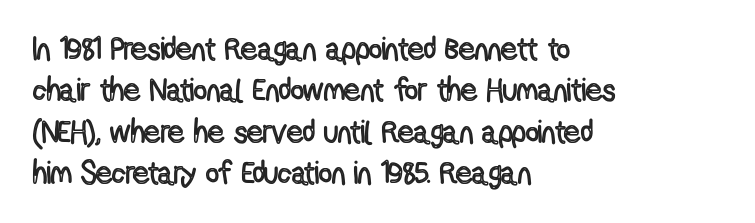
Q: Is the text italic (slanted)? A: No, it is upright.
Q: Is the text underlined? A: No.
Q: How is the paragraph aligned? A: Left-aligned.
Q: Is the spacing between letters normal or unusually wide? A: Normal.
Q: Is the spacing between lines tight, normal or loose? A: Normal.
Q: Width (condensed, normal, or wide)? A: Condensed.
Q: x-height? A: Medium.
Q: Monospaced? A: No.
